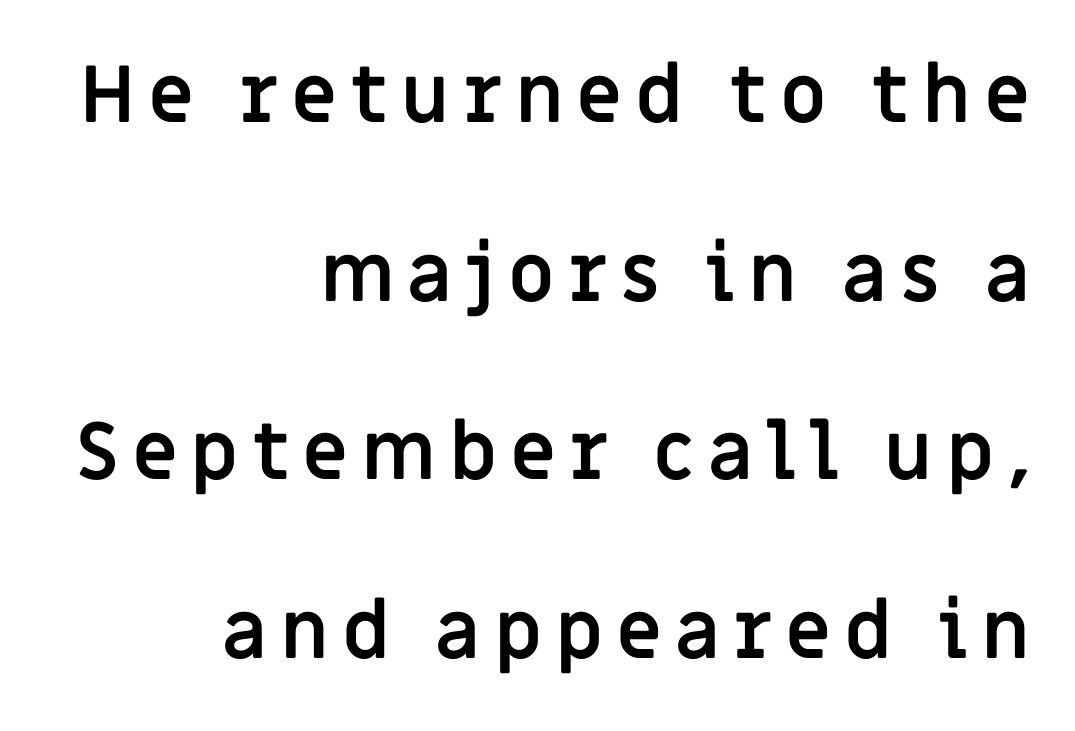
{"serif": "no", "italic": "no", "bold": "yes", "weight": "semibold", "width": "normal", "stroke_contrast": "low", "x_height": "large", "monospaced": "no", "underline": "no", "align": "right", "line_spacing": "loose", "line_spacing_ratio": 2.26, "glyph_px": 79}
